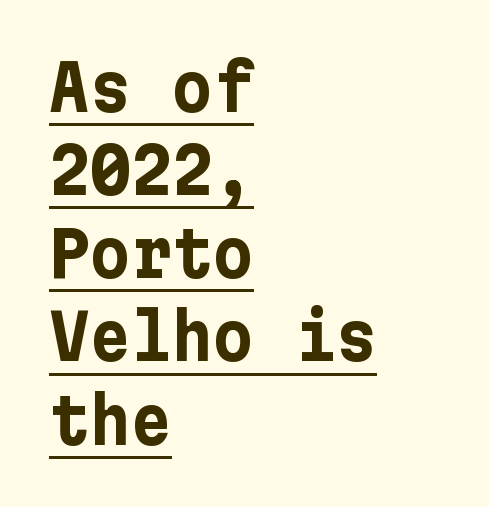
{"serif": "no", "italic": "no", "bold": "yes", "weight": "bold", "width": "normal", "stroke_contrast": "low", "x_height": "medium", "underline": "yes", "align": "left", "line_spacing": "normal", "line_spacing_ratio": 1.32, "letter_spacing": "normal", "letter_spacing_em": 0.0, "glyph_px": 63}
